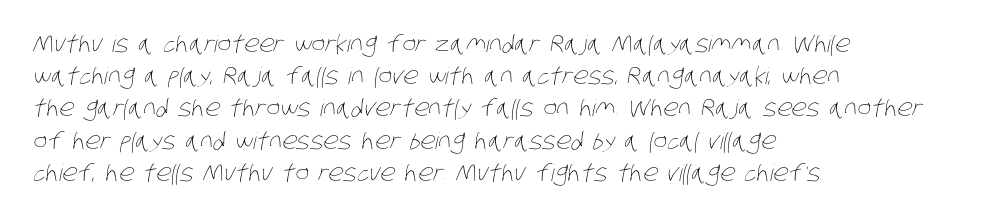
The line-height multiplier appears to be the usual default. The line texture is even and compact thanks to regular tracking. Compared with a typical body face, this is equally light or lighter still. The setting favours the left margin, as ordinary paragraphs usually do. The specimen omits any rule beneath the text block's lines.
